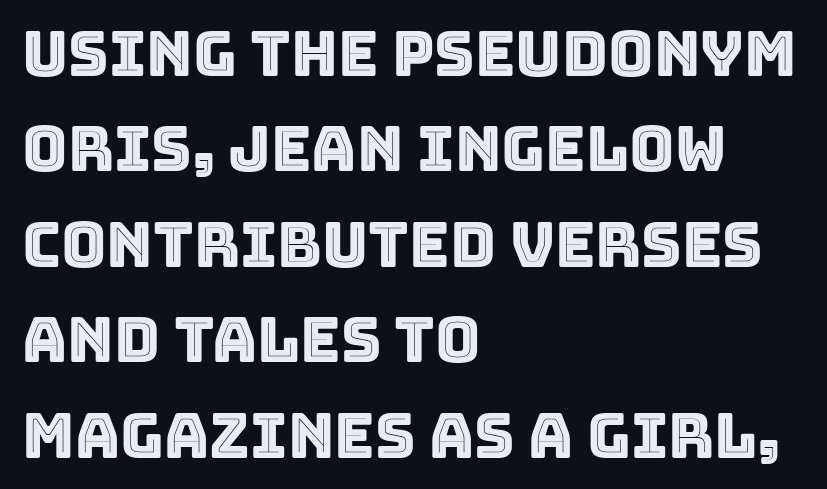
Q: Is the text italic (slanted)? A: No, it is upright.
Q: Is the text underlined? A: No.
Q: How is the paragraph aligned? A: Left-aligned.
Q: Is the spacing between letters normal or unusually wide? A: Normal.
Q: Is the spacing between lines tight, normal or loose? A: Normal.
Q: Width (condensed, normal, or wide)? A: Normal.
Q: x-height? A: Large.
Q: Monospaced? A: No.
